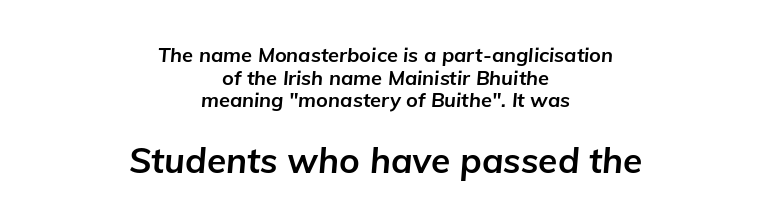
Q: Is the text bold? A: Yes.
Q: Is the text italic (slanted)? A: Yes, it leans right by about 5 degrees.
Q: Is the text underlined? A: No.
Q: How is the paragraph aligned? A: Centered.
Q: Is the spacing between letters normal or unusually wide? A: Normal.
Q: Is the spacing between lines tight, normal or loose? A: Tight.
Q: Which block of text is set in a larger size, the first (top) or the second (bottom)? A: The second (bottom) one.
Q: Width (condensed, normal, or wide)? A: Normal.
Q: Stroke contrast? A: Low.
Q: x-height? A: Medium.
Q: Monospaced? A: No.
